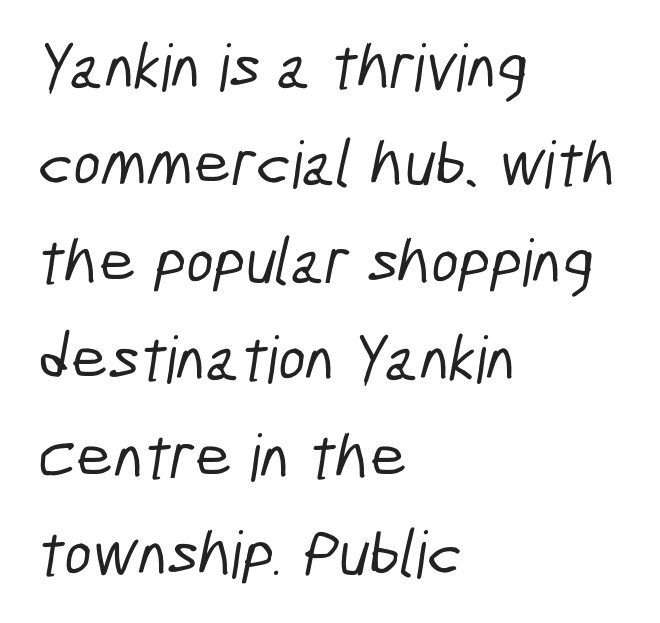
{"serif": "no", "width": "condensed", "stroke_contrast": "low", "x_height": "medium", "monospaced": "no", "underline": "no", "align": "left", "line_spacing": "normal", "line_spacing_ratio": 1.5, "letter_spacing": "normal", "letter_spacing_em": 0.0, "glyph_px": 65}
